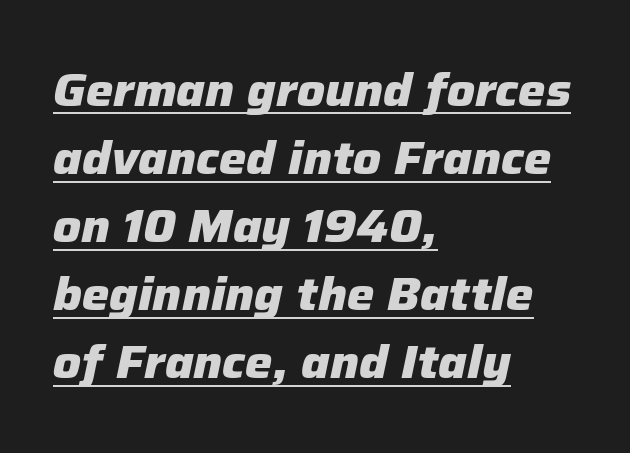
Tracking value appears to be zero — textbook default spacing. Where is the straight margin? On the left. The whole block is typeset with a tilt. The characters look thick and weighty, a clear bold. The face used here appears with an underline applied. Leading: standard.
